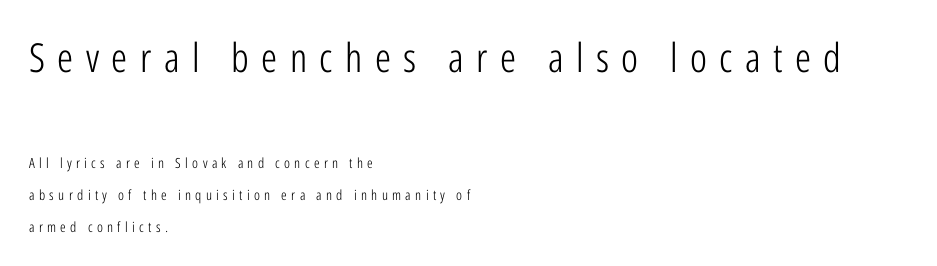
The image shows 40 px light, condensed sans-serif type, upright; set left-aligned, loose line spacing (2.29x), unusually wide letter spacing (+0.31 em), not underlined; the first (top) block is 2.86x larger; low stroke contrast and a medium x-height.
